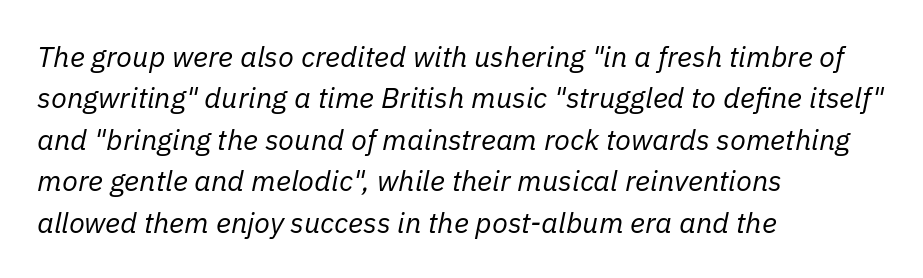
The rows are spaced the way most documents space them. Typeset ragged right — the left edge is the straight one. The passage shown is typed in a proportional face where columns would drift. Tracking value appears to be zero — textbook default spacing.
